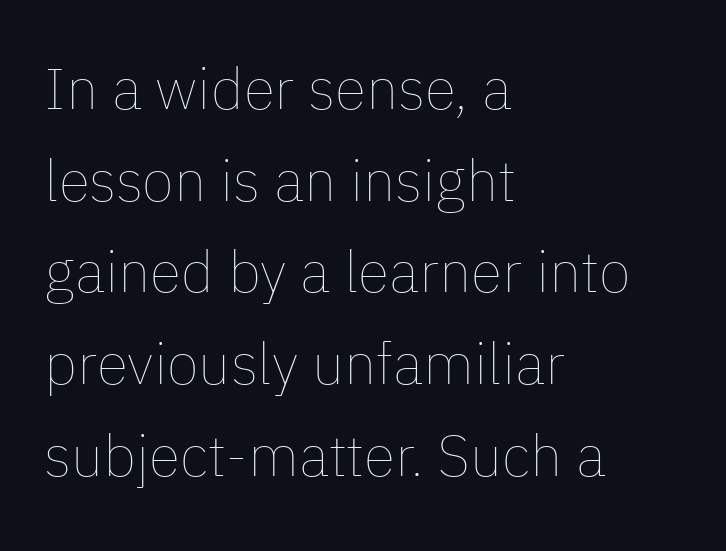
{"italic": "no", "bold": "no", "weight": "thin", "width": "normal", "stroke_contrast": "low", "x_height": "medium", "monospaced": "no", "underline": "no", "align": "left", "line_spacing": "normal", "line_spacing_ratio": 1.58, "letter_spacing": "normal", "letter_spacing_em": 0.0, "glyph_px": 58}
